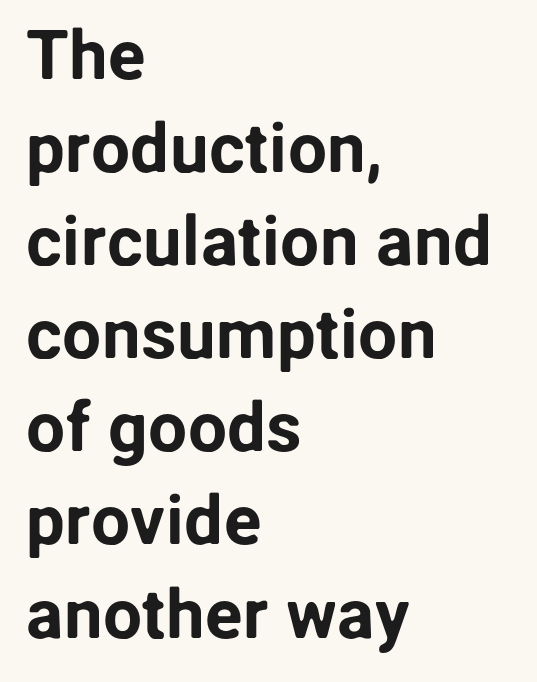
There is no visible air inserted between adjacent glyphs. Notice how the stems are strictly vertical — no italics here. A classic flush-left, rag-right setting is used for this passage. Compared with typical paragraphs, the rows here are spaced about the same. Spacing verdict: proportional, widths tailored to each character.
